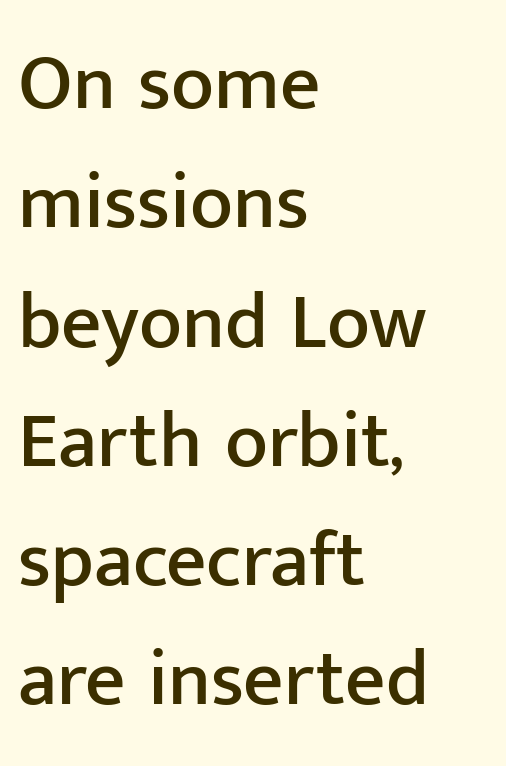
The image shows 79 px sans-serif type, upright; set left-aligned, normal line spacing (1.51x), normal letter spacing, not underlined; low stroke contrast and a medium x-height.
